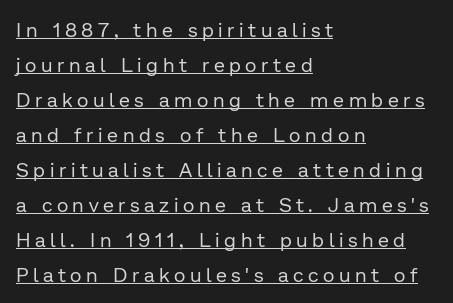
Q: Is the text bold? A: No.
Q: Is the text italic (slanted)? A: No, it is upright.
Q: Is the text underlined? A: Yes.
Q: How is the paragraph aligned? A: Left-aligned.
Q: Is the spacing between letters normal or unusually wide? A: Unusually wide.
